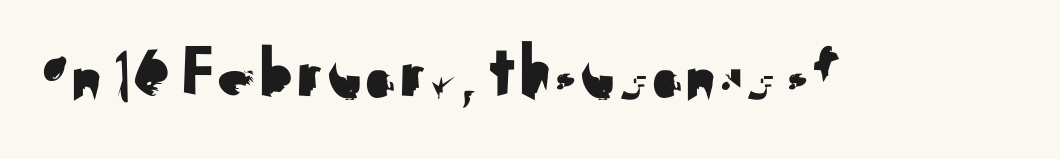
The face used here is proportionally spaced, like ordinary book or web type. How are the letters spaced? Ordinarily, with no added tracking. Stroke terminals: plain, sans-serif. Has an underline been added? It has not.
